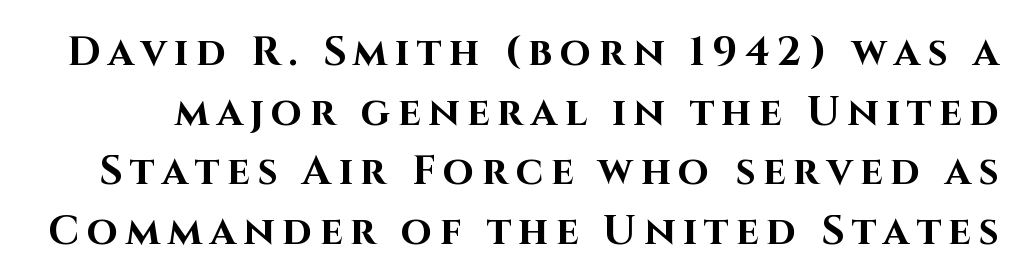
Plain, unruled lines of type. Vertical spacing — default. You could not count columns in this text — the font is proportionally spaced. Students, this is bold: see how much ink each stroke carries. The designer went with a sans here, leaving each stem footless. This is the regular roman posture of the typeface.
